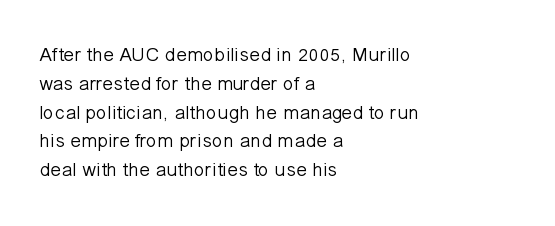
Vertical strokes here are truly vertical. The typesetting does not lean heavy: it is not bold. These lines keep a tight, regular rhythm from letter to letter. Anything drawn beneath the words? Only blank space. The designer left line spacing at the default. Caption: multi-line text, flush left, ragged right.
